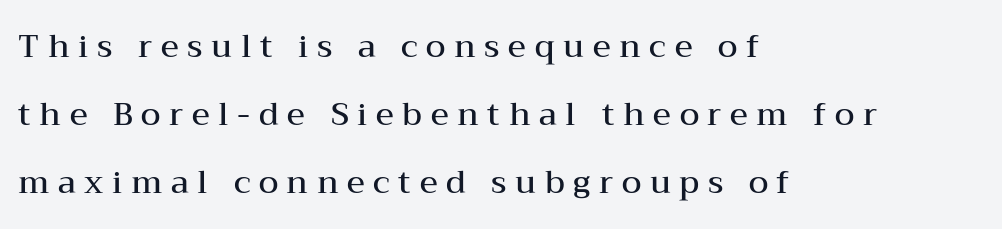
{"serif": "yes", "italic": "no", "bold": "semi", "weight": "semibold", "width": "wide", "stroke_contrast": "medium", "x_height": "medium", "monospaced": "no", "underline": "no", "align": "left", "line_spacing": "loose", "line_spacing_ratio": 2.12, "letter_spacing": "wide", "letter_spacing_em": 0.27, "glyph_px": 32}
